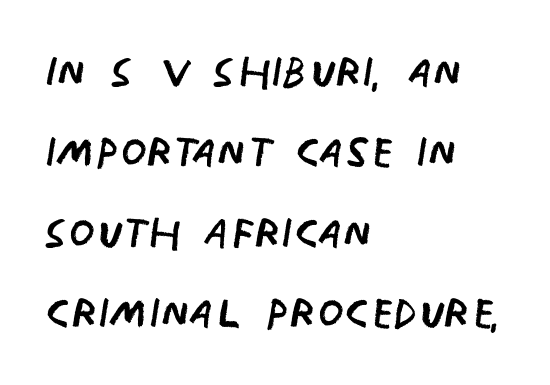
{"serif": "no", "bold": "no", "weight": "regular", "width": "condensed", "stroke_contrast": "low", "x_height": "large", "monospaced": "no", "underline": "no", "align": "left", "line_spacing": "normal", "line_spacing_ratio": 1.34, "letter_spacing": "normal", "letter_spacing_em": 0.0, "glyph_px": 60}
